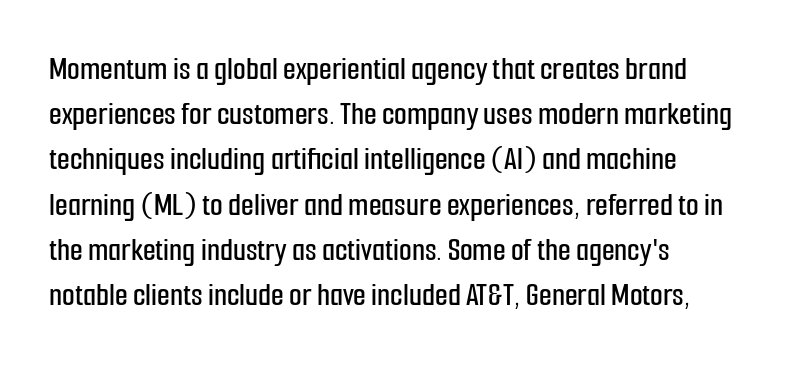
Q: Is the text italic (slanted)? A: No, it is upright.
Q: Is the typeface a serif or a sans-serif typeface? A: Sans-serif.
Q: Is the text underlined? A: No.
Q: How is the paragraph aligned? A: Left-aligned.
Q: Is the spacing between letters normal or unusually wide? A: Normal.
Q: Is the spacing between lines tight, normal or loose? A: Normal.
Q: Width (condensed, normal, or wide)? A: Condensed.
Q: Stroke contrast? A: Low.
Q: x-height? A: Medium.
Q: Monospaced? A: No.
